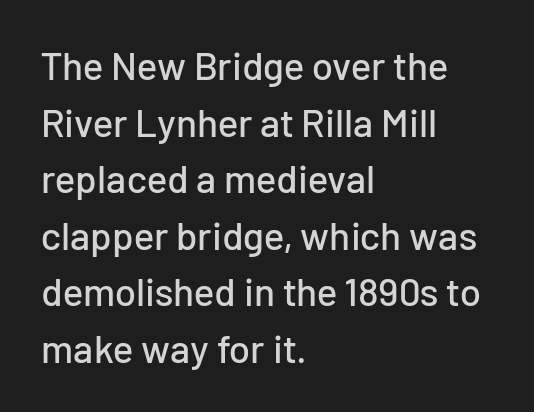
Q: Is the text italic (slanted)? A: No, it is upright.
Q: Is the typeface a serif or a sans-serif typeface? A: Sans-serif.
Q: Is the text underlined? A: No.
Q: How is the paragraph aligned? A: Left-aligned.
Q: Is the spacing between letters normal or unusually wide? A: Normal.
Q: Is the spacing between lines tight, normal or loose? A: Normal.
Q: Width (condensed, normal, or wide)? A: Normal.
Q: Stroke contrast? A: Low.
Q: x-height? A: Medium.
Q: Monospaced? A: No.
